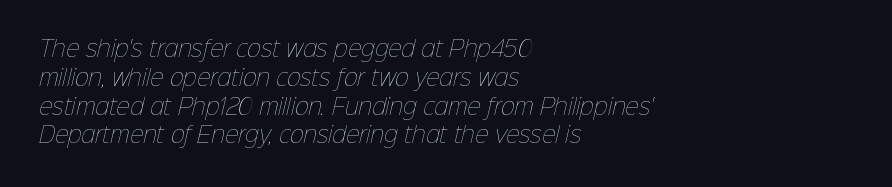
{"bold": "no", "underline": "no", "align": "left", "line_spacing": "normal", "line_spacing_ratio": 1.37, "letter_spacing": "normal", "letter_spacing_em": 0.0, "glyph_px": 21}
